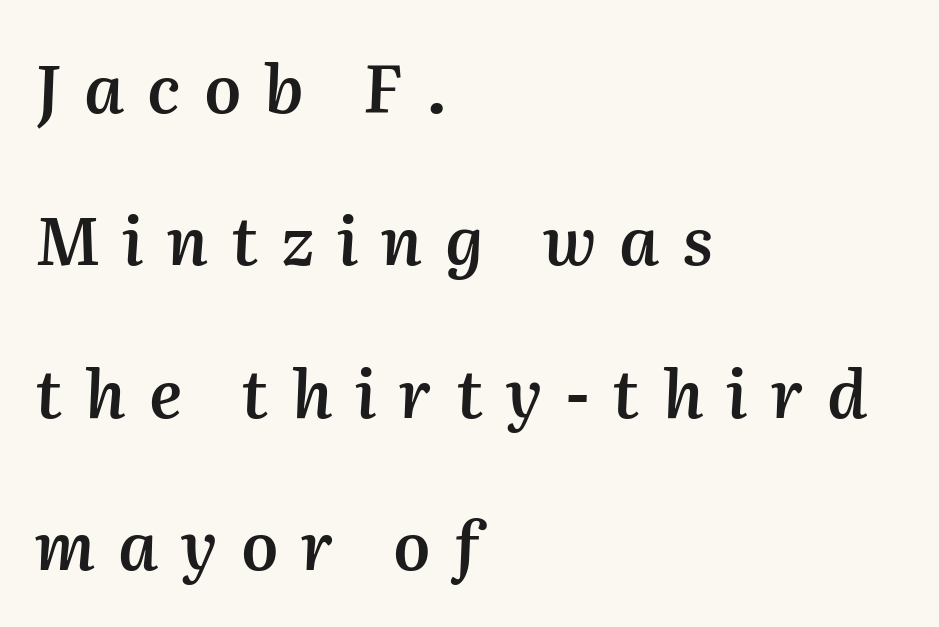
Glyph-to-glyph distance is far greater than everyday printed text. Look at the stroke-to-counter ratio: somewhat heavy, a semibold. Looks like regular typesetting: each glyph gets only the width it needs. In terms of leading, this rendering errs on the spacious side. The space beneath each line is pristine and unruled. The lettering tilts uniformly, giving the passage an italic look.
